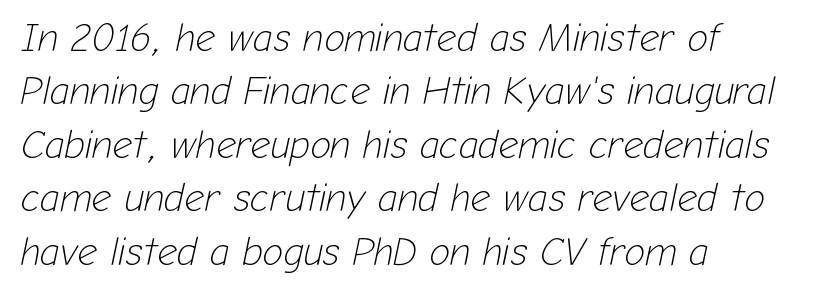
The image shows 39 px light type, italic (leaning right); set left-aligned, normal line spacing (1.37x), normal letter spacing, not underlined; low stroke contrast and a medium x-height.
